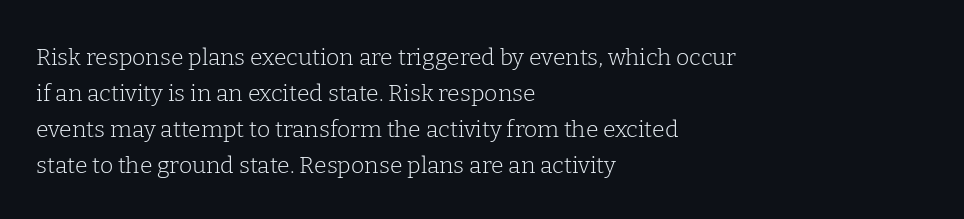
Nothing unusual about the tracking: characters are spaced as the font intends. The typesetter chose a ragged-right arrangement here. Vertical strokes here are truly vertical. In terms of leading, this rendering sits right in the middle.
